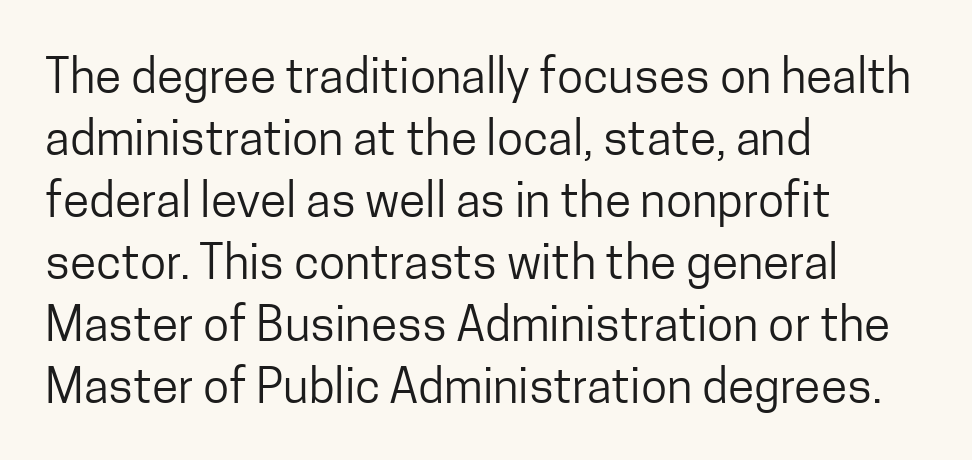
{"serif": "no", "italic": "no", "bold": "no", "weight": "regular", "width": "condensed", "stroke_contrast": "low", "x_height": "medium", "monospaced": "no", "underline": "no", "align": "left", "line_spacing": "normal", "line_spacing_ratio": 1.29, "letter_spacing": "normal", "letter_spacing_em": 0.0, "glyph_px": 48}
